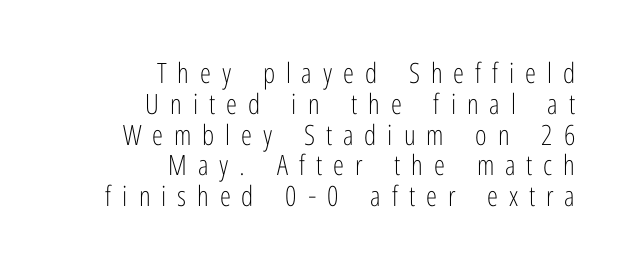
Q: Is the text bold? A: No.
Q: Is the text italic (slanted)? A: No, it is upright.
Q: Is the typeface a serif or a sans-serif typeface? A: Sans-serif.
Q: Is the text underlined? A: No.
Q: How is the paragraph aligned? A: Right-aligned.
Q: Is the spacing between letters normal or unusually wide? A: Unusually wide.
Q: Is the spacing between lines tight, normal or loose? A: Tight.
Q: Width (condensed, normal, or wide)? A: Condensed.
Q: Stroke contrast? A: Low.
Q: x-height? A: Medium.
Q: Monospaced? A: No.
